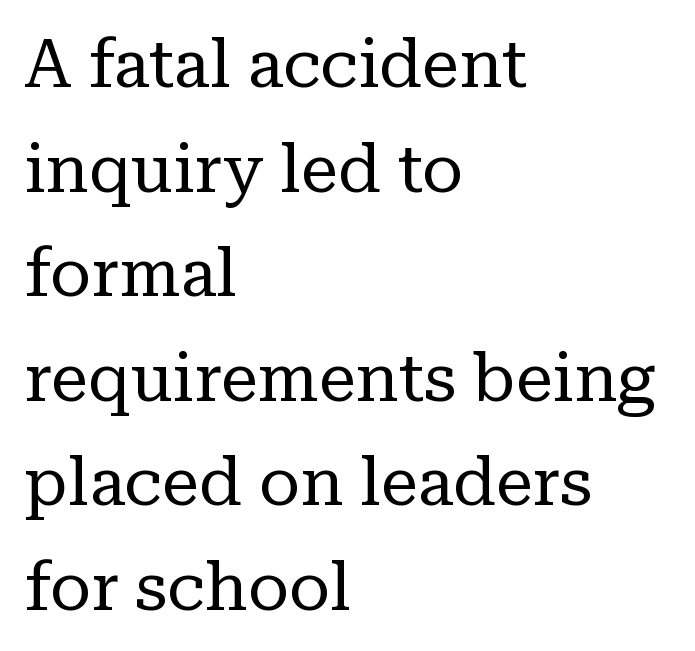
No italicization has been applied; the sample stays upright. Honestly, the letter spacing is just normal — you wouldn't notice it. A quiet, ordinary-to-light weight characterises the typeface. Underlining? Definitely not there. These lines are rendered in a variable-pitch font. Alignment: flush left.
